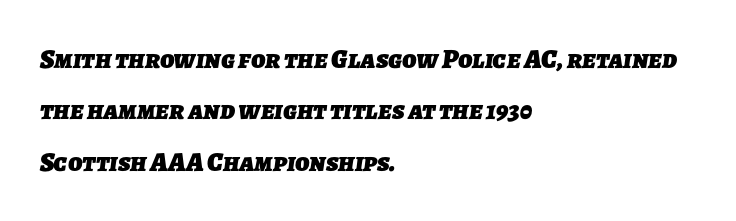
Q: Is the text bold? A: Yes.
Q: Is the text underlined? A: No.
Q: How is the paragraph aligned? A: Left-aligned.
Q: Is the spacing between letters normal or unusually wide? A: Normal.
Q: Is the spacing between lines tight, normal or loose? A: Loose.
